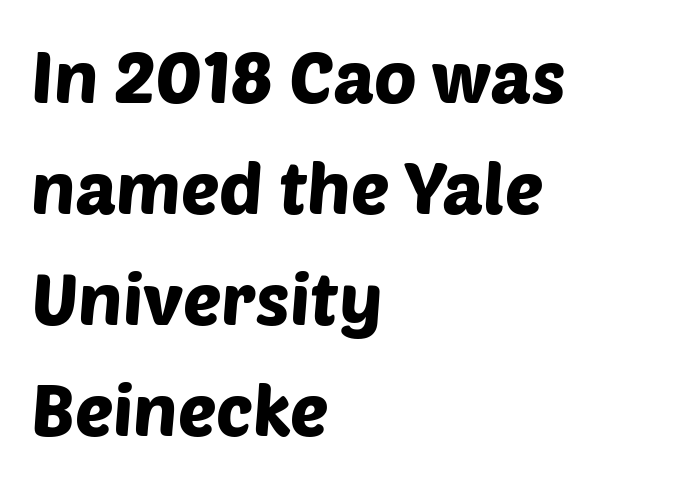
The image shows 72 px sans-serif type; set left-aligned, normal line spacing (1.54x), normal letter spacing, not underlined; low stroke contrast and a large x-height.
